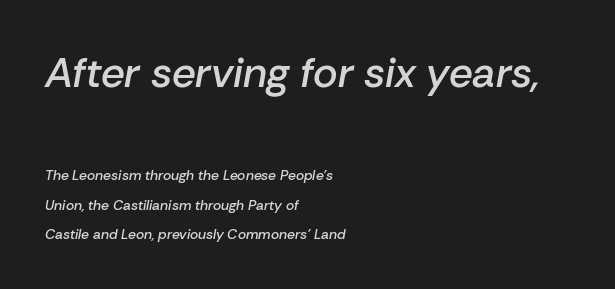
{"italic": "yes", "lean": "right", "slant_degrees": 10, "bold": "semi", "weight": "semibold", "width": "normal", "stroke_contrast": "low", "x_height": "medium", "monospaced": "no", "underline": "no", "align": "left", "line_spacing": "loose", "line_spacing_ratio": 2.09, "letter_spacing": "normal", "letter_spacing_em": 0.0, "larger_block": "first", "size_ratio": 3.0, "glyph_px": 42}
